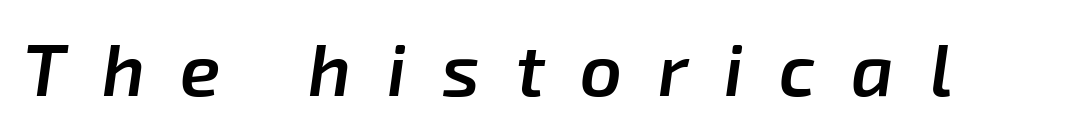
Strokes here are thickened, but only to semibold level. You could not count columns in this text — the font is proportionally spaced. Designer's note — italics engaged. Glance below the letters and you will spot only blank space. Here the glyphs are tracked loosely, breaking word shapes into spaced letters.
